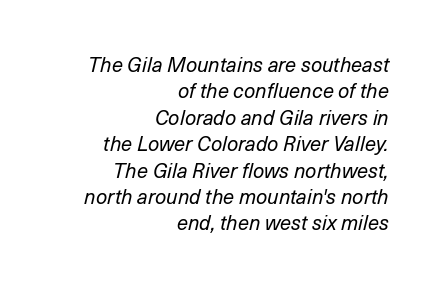
The image shows 20 px text type, italic (leaning right); set right-aligned, normal line spacing (1.32x), normal letter spacing, not underlined.
